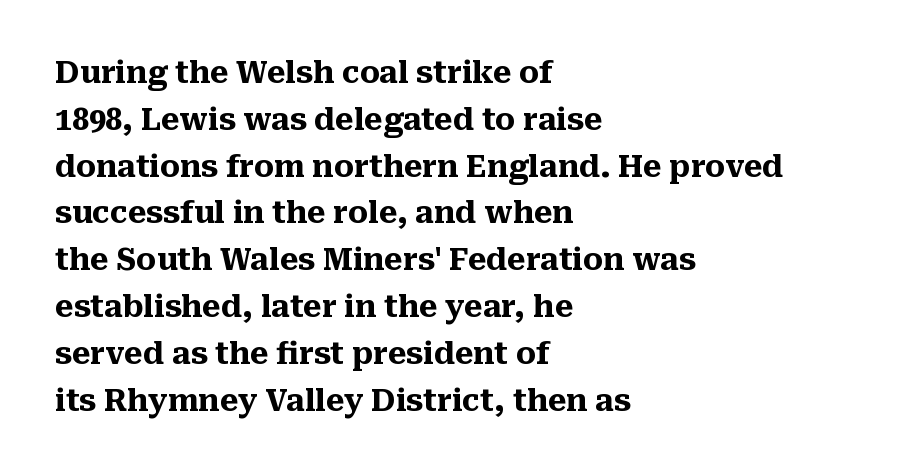
Summary of vertical rhythm: regular, with standard interline spacing. The area under the type is left untouched. Every row of glyphs begins at an identical x-position on the left. The rendering uses natural spacing where letterforms have individual widths. Emphasis by weight is at full strength: bold. The horizontal fit of the characters is conventional and even.
